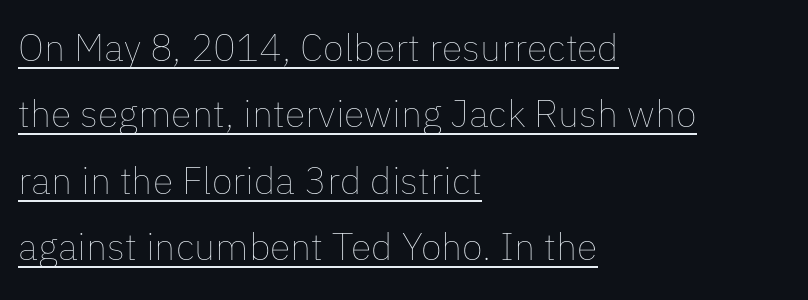
A light-to-regular cut is what we see here. The typesetter chose a ragged-right arrangement here. There is no visible air inserted between adjacent glyphs. You can see a thin bar hugging the bottom of the glyphs. This sample has the flowing, uneven cadence of proportional lettering. Posture: straight, roman, zero tilt.
